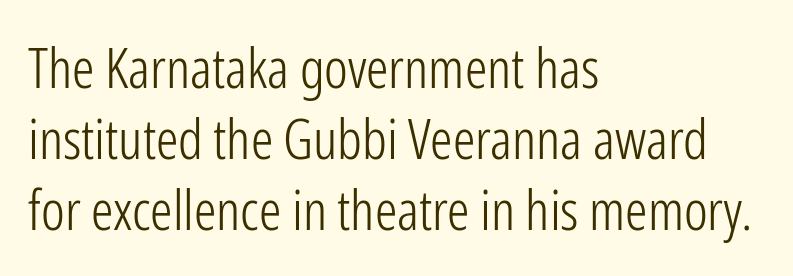
{"serif": "no", "italic": "no", "bold": "no", "weight": "light", "width": "condensed", "stroke_contrast": "low", "x_height": "medium", "monospaced": "no", "underline": "no", "align": "left", "line_spacing": "normal", "line_spacing_ratio": 1.27, "letter_spacing": "normal", "letter_spacing_em": 0.0, "glyph_px": 56}
